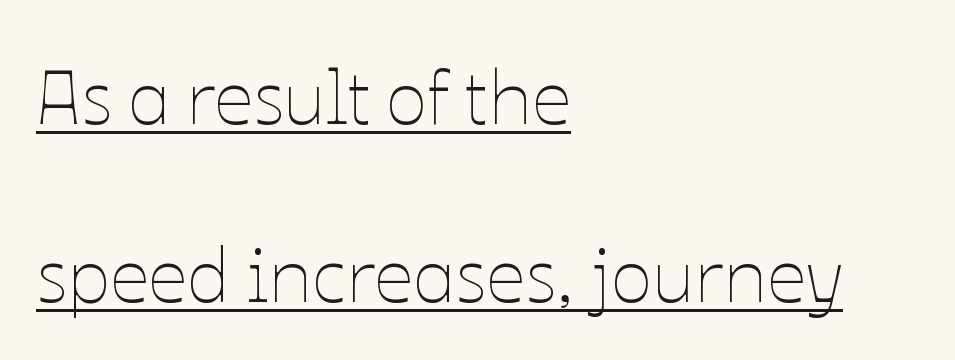
{"italic": "no", "bold": "no", "weight": "thin", "width": "normal", "stroke_contrast": "low", "x_height": "medium", "monospaced": "no", "underline": "yes", "align": "left", "line_spacing": "loose", "line_spacing_ratio": 2.31, "letter_spacing": "normal", "letter_spacing_em": 0.0, "glyph_px": 77}
